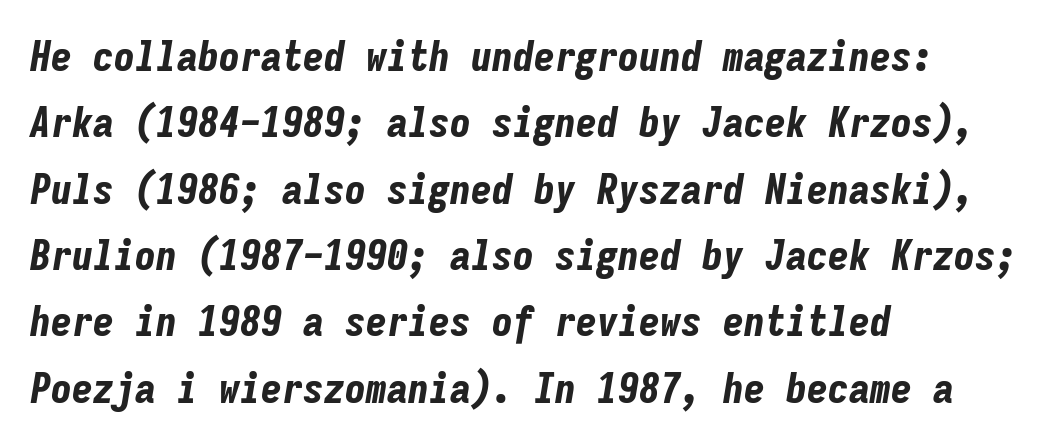
{"italic": "yes", "lean": "right", "slant_degrees": 9, "bold": "yes", "weight": "bold", "width": "condensed", "stroke_contrast": "low", "x_height": "medium", "monospaced": "yes", "underline": "no", "align": "left", "line_spacing": "normal", "line_spacing_ratio": 1.58, "letter_spacing": "normal", "letter_spacing_em": 0.0, "glyph_px": 42}
